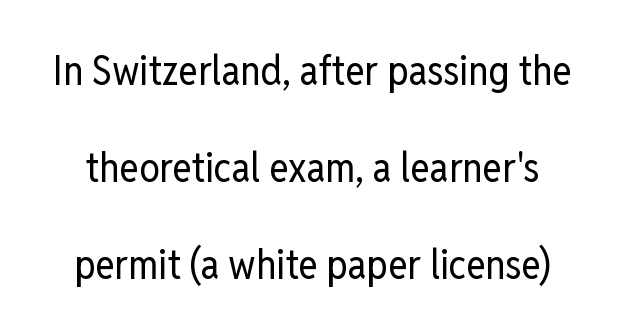
Tracking value appears to be zero — textbook default spacing. The passage shown is typed in a proportional face where columns would drift. This reads as an unemphasized weight, regular at the heaviest. This sample uses an upright cut, with every glyph sitting square on the baseline. Is there much room between lines? Yes — plenty of vertical air separates them. Note: no serifs on the glyphs.
